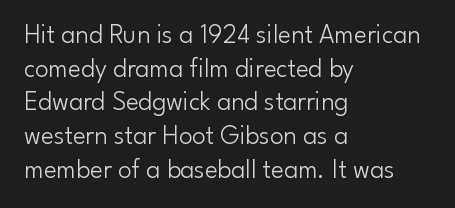
{"italic": "no", "bold": "no", "underline": "no", "align": "left", "line_spacing": "normal", "line_spacing_ratio": 1.25, "letter_spacing": "normal", "letter_spacing_em": 0.0, "glyph_px": 27}
